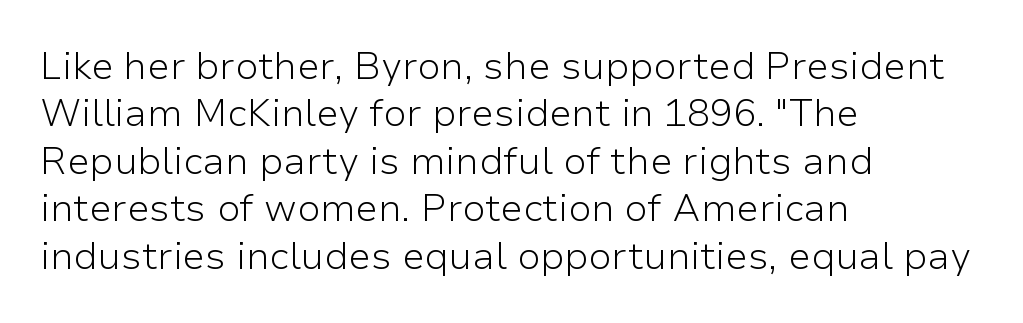
Q: Is the text bold? A: No.
Q: Is the text italic (slanted)? A: No, it is upright.
Q: Is the typeface a serif or a sans-serif typeface? A: Sans-serif.
Q: Is the text underlined? A: No.
Q: How is the paragraph aligned? A: Left-aligned.
Q: Is the spacing between letters normal or unusually wide? A: Normal.
Q: Is the spacing between lines tight, normal or loose? A: Normal.
Q: Width (condensed, normal, or wide)? A: Normal.
Q: Stroke contrast? A: Low.
Q: x-height? A: Medium.
Q: Monospaced? A: No.
